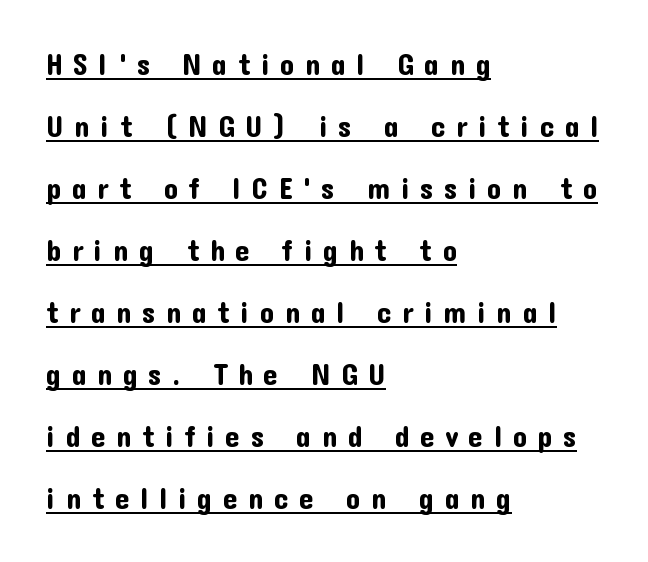
{"serif": "no", "italic": "no", "width": "normal", "stroke_contrast": "low", "x_height": "medium", "monospaced": "no", "underline": "yes", "align": "left", "line_spacing": "loose", "line_spacing_ratio": 2.14, "letter_spacing": "wide", "letter_spacing_em": 0.36, "glyph_px": 29}
